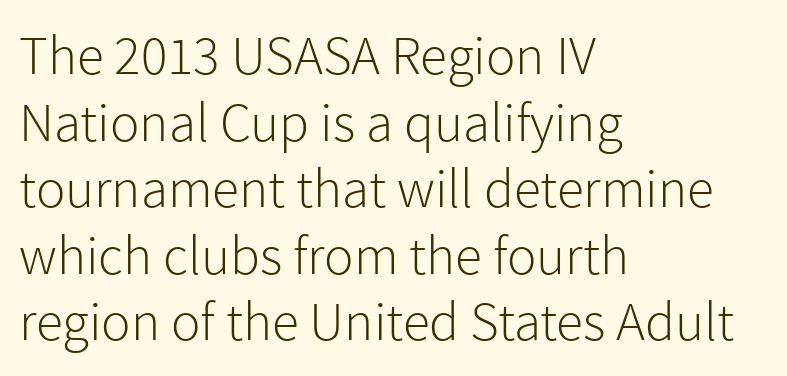
{"serif": "no", "italic": "no", "bold": "no", "weight": "light", "width": "normal", "x_height": "medium", "monospaced": "no", "underline": "no", "align": "left", "line_spacing_ratio": 1.21, "letter_spacing": "normal", "letter_spacing_em": 0.0, "glyph_px": 55}
